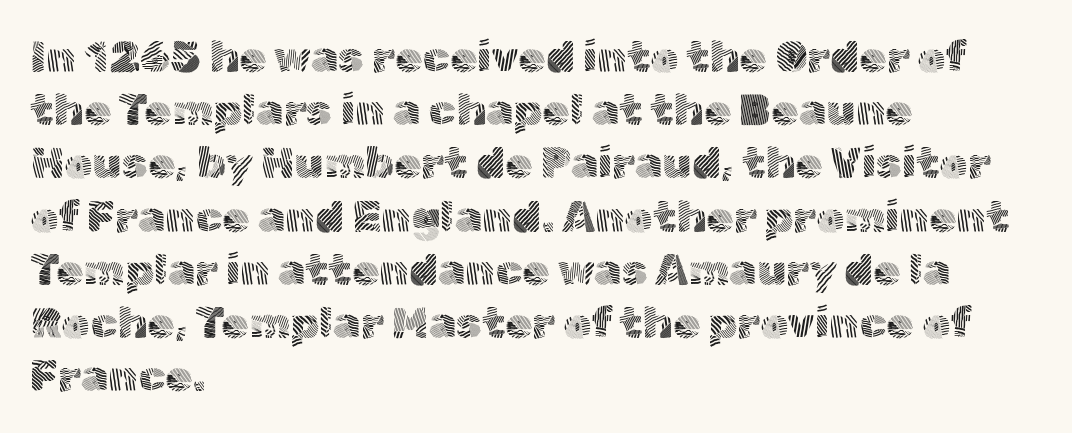
The image shows 44 px light sans-serif type, upright; set left-aligned, line spacing 1.21x, normal letter spacing, not underlined; a medium x-height.
